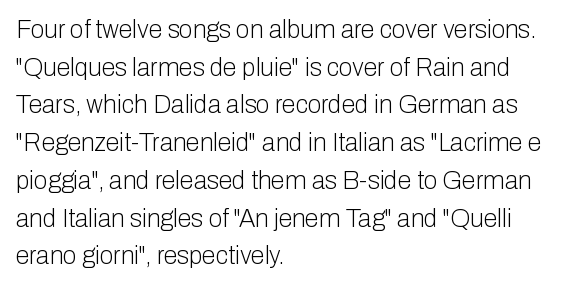
Q: Is the text bold? A: No.
Q: Is the text italic (slanted)? A: No, it is upright.
Q: Is the text underlined? A: No.
Q: How is the paragraph aligned? A: Left-aligned.
Q: Is the spacing between letters normal or unusually wide? A: Normal.
Q: Is the spacing between lines tight, normal or loose? A: Normal.
